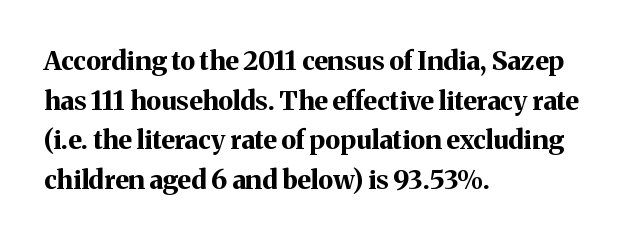
Q: Is the text bold? A: Yes.
Q: Is the text italic (slanted)? A: No, it is upright.
Q: Is the text underlined? A: No.
Q: How is the paragraph aligned? A: Left-aligned.
Q: Is the spacing between letters normal or unusually wide? A: Normal.
Q: Is the spacing between lines tight, normal or loose? A: Normal.
